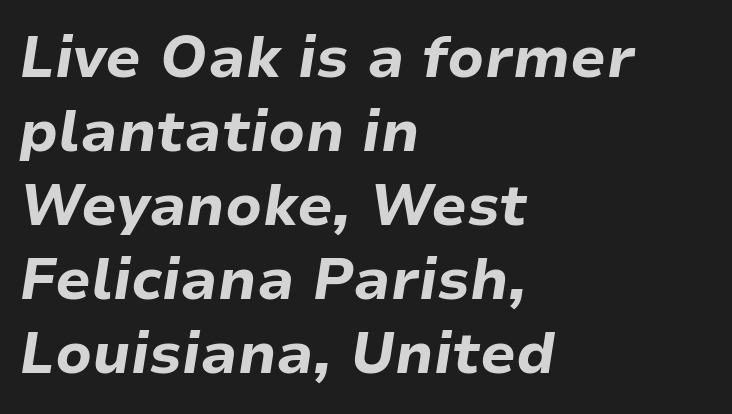
{"italic": "yes", "lean": "right", "slant_degrees": 9, "bold": "yes", "weight": "bold", "width": "normal", "stroke_contrast": "low", "x_height": "medium", "monospaced": "no", "underline": "no", "align": "left", "line_spacing": "normal", "line_spacing_ratio": 1.3, "letter_spacing": "normal", "letter_spacing_em": 0.0, "glyph_px": 57}
